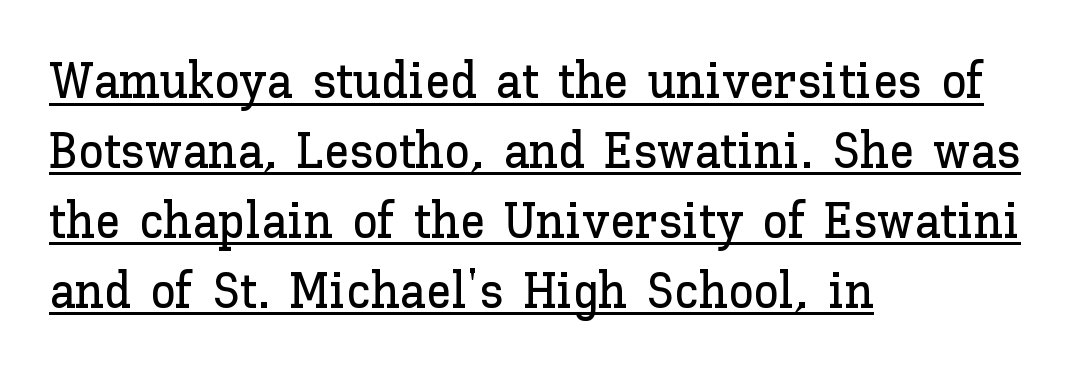
{"italic": "no", "width": "normal", "stroke_contrast": "low", "x_height": "medium", "monospaced": "no", "underline": "yes", "align": "left", "line_spacing": "normal", "line_spacing_ratio": 1.37, "letter_spacing": "normal", "letter_spacing_em": 0.0, "glyph_px": 51}
